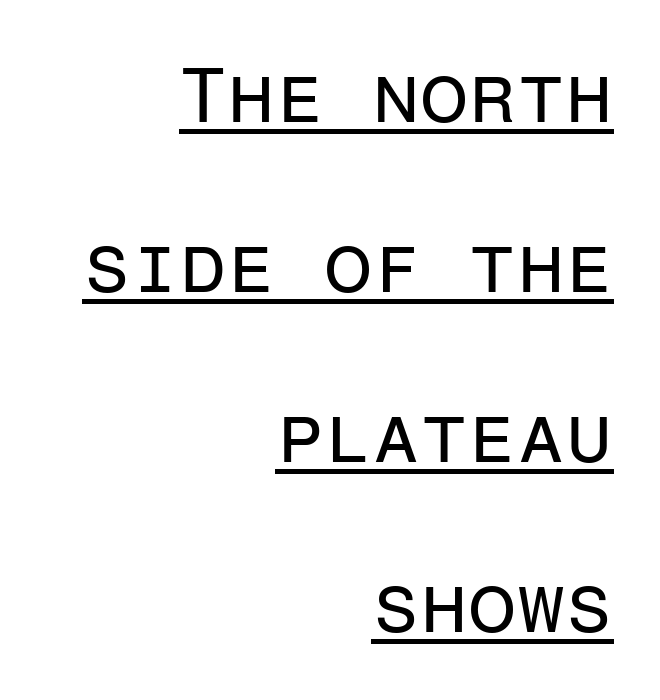
Spacing between characters is what you'd get straight out of the box. The lines are spread far apart with generous leading. The text block is weighted toward the right margin, trailing off unevenly leftward. Each line of the rendering has a horizontal stroke beneath the glyphs. Italic: no, the glyphs are upright roman.
